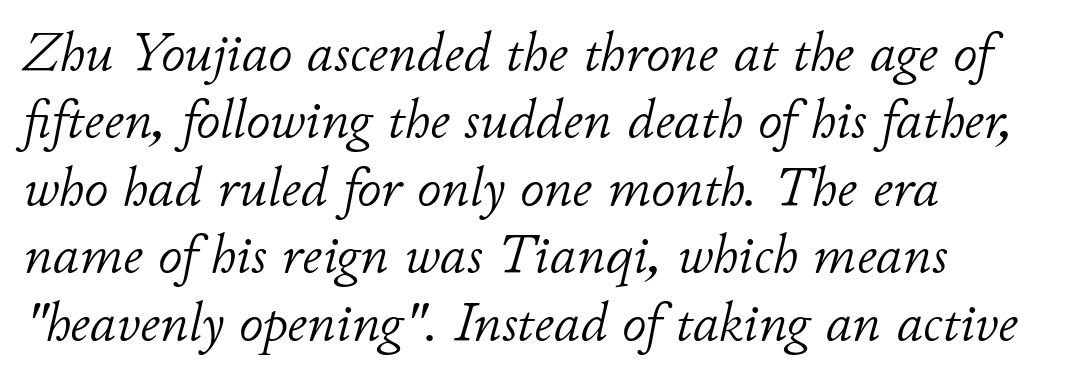
{"italic": "yes", "lean": "right", "slant_degrees": 11, "bold": "no", "weight": "light", "width": "normal", "stroke_contrast": "low", "x_height": "small", "monospaced": "no", "underline": "no", "align": "left", "line_spacing": "normal", "line_spacing_ratio": 1.25, "letter_spacing": "normal", "letter_spacing_em": 0.0, "glyph_px": 54}
